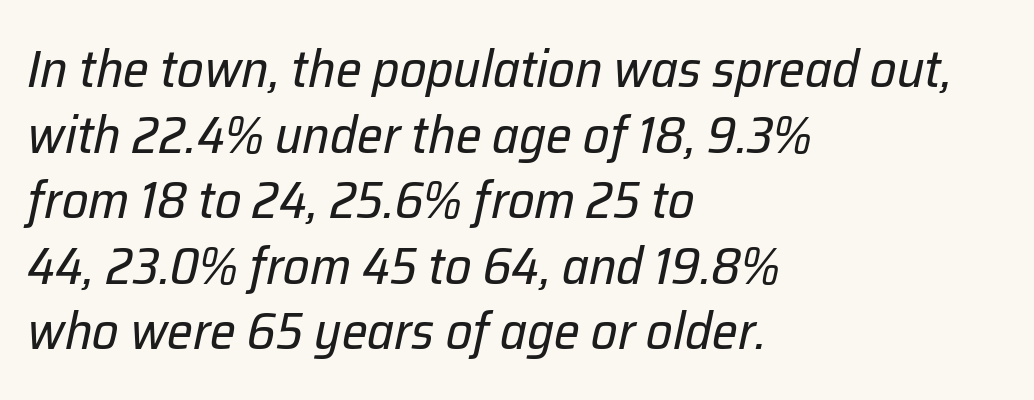
Q: Is the text bold? A: No.
Q: Is the text italic (slanted)? A: Yes, it leans right by about 12 degrees.
Q: Is the text underlined? A: No.
Q: How is the paragraph aligned? A: Left-aligned.
Q: Is the spacing between letters normal or unusually wide? A: Normal.
Q: Is the spacing between lines tight, normal or loose? A: Normal.
Q: Width (condensed, normal, or wide)? A: Normal.
Q: Stroke contrast? A: Low.
Q: x-height? A: Medium.
Q: Monospaced? A: No.
